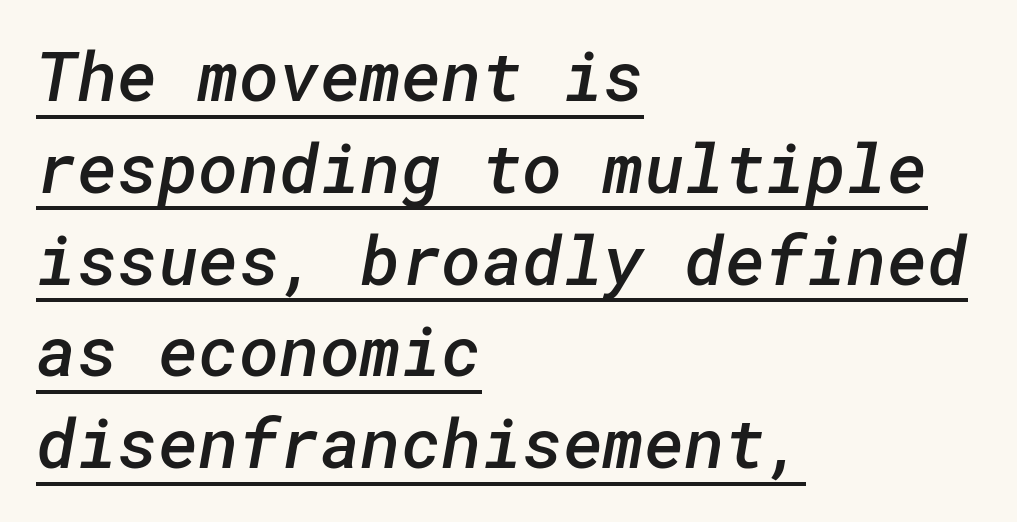
{"serif": "no", "bold": "semi", "weight": "semibold", "width": "normal", "stroke_contrast": "low", "x_height": "medium", "underline": "yes", "align": "left", "line_spacing": "normal", "line_spacing_ratio": 1.33, "letter_spacing": "normal", "letter_spacing_em": 0.0, "glyph_px": 69}
